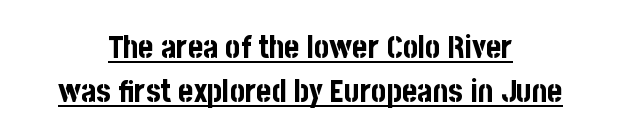
{"serif": "no", "italic": "no", "bold": "yes", "weight": "bold", "width": "condensed", "stroke_contrast": "low", "x_height": "large", "monospaced": "no", "underline": "yes", "align": "center", "line_spacing": "normal", "line_spacing_ratio": 1.39, "letter_spacing": "normal", "letter_spacing_em": 0.0, "glyph_px": 32}
